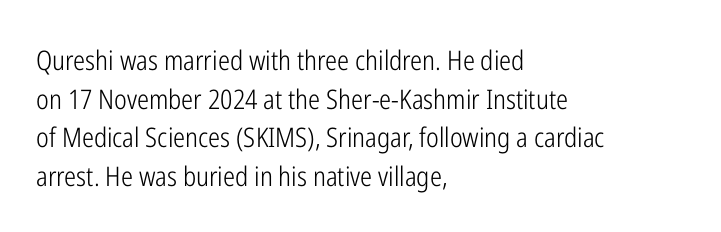
Stroke thickness stays within the range of a standard reading face or lighter. Notice how descenders clear the ascenders below comfortably — that's standard leading. There is no visible air inserted between adjacent glyphs. Casual observation: everything's shoved over to the left. The specimen omits any rule beneath the text block's lines. The letters stand straight up with perfectly vertical stems.
